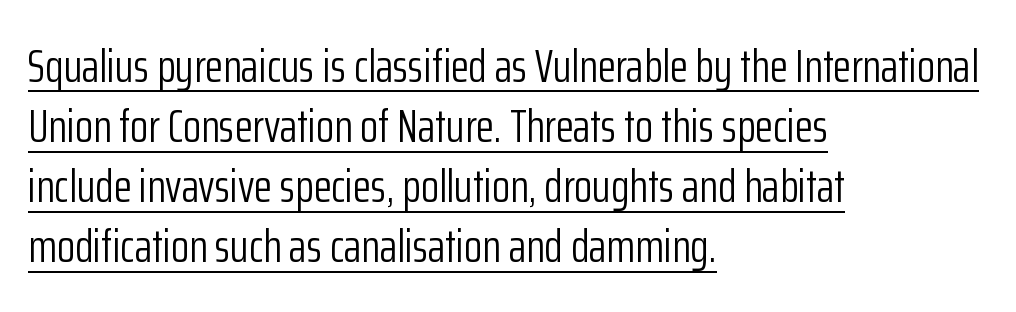
{"serif": "no", "italic": "no", "bold": "no", "weight": "light", "width": "condensed", "stroke_contrast": "low", "x_height": "medium", "monospaced": "no", "underline": "yes", "align": "left", "line_spacing": "normal", "line_spacing_ratio": 1.28, "letter_spacing": "normal", "letter_spacing_em": 0.0, "glyph_px": 47}
